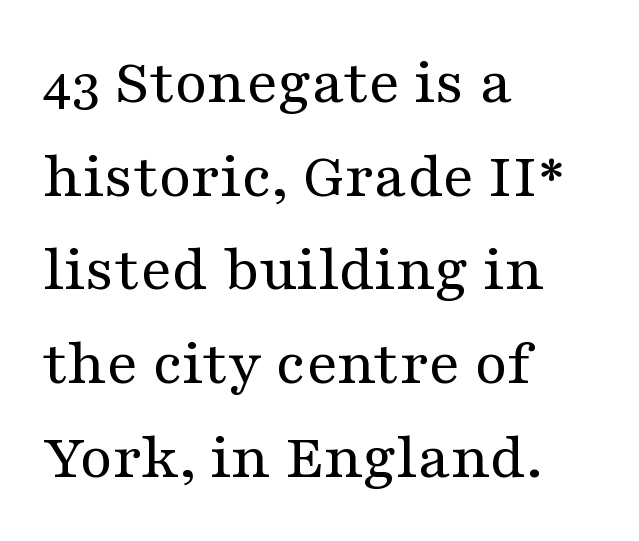
In terms of posture, this sample is upright. The letters look calm and open, with moderate or lighter stems. A typesetter would call this proportional, since set widths differ per character. The letters sit at their default tracking, neither squeezed nor spread.
